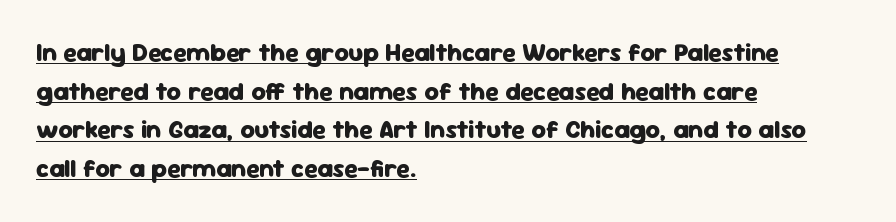
Every letter is thick-stroked: bold, no question. You can see a thin bar hugging the bottom of the glyphs. If you measured baseline to baseline, you'd find a middling distance. These lines stack with their left ends in a neat column.
